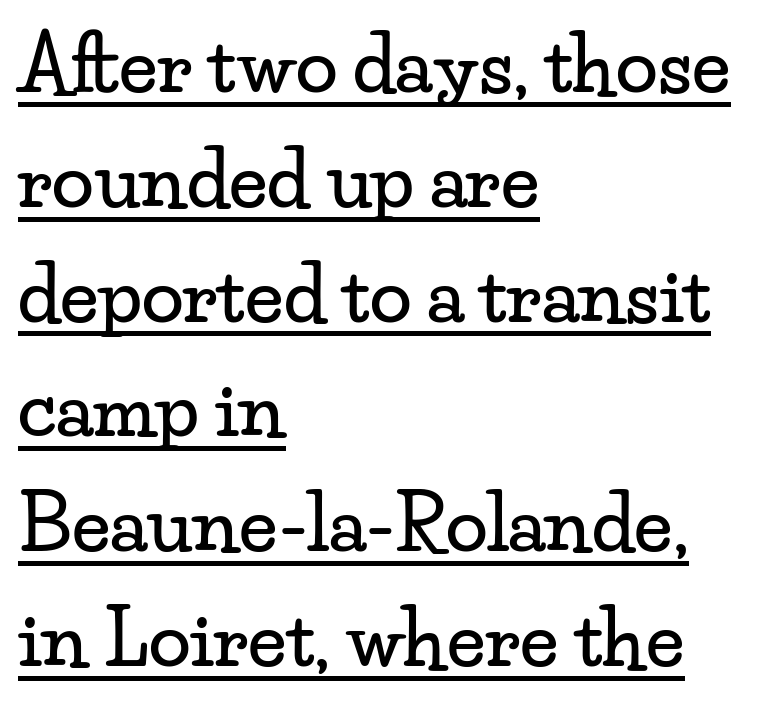
Q: Is the text italic (slanted)? A: No, it is upright.
Q: Is the typeface a serif or a sans-serif typeface? A: Serif.
Q: Is the text underlined? A: Yes.
Q: How is the paragraph aligned? A: Left-aligned.
Q: Is the spacing between letters normal or unusually wide? A: Normal.
Q: Is the spacing between lines tight, normal or loose? A: Normal.
Q: Width (condensed, normal, or wide)? A: Wide.
Q: Stroke contrast? A: Low.
Q: x-height? A: Small.
Q: Monospaced? A: No.
